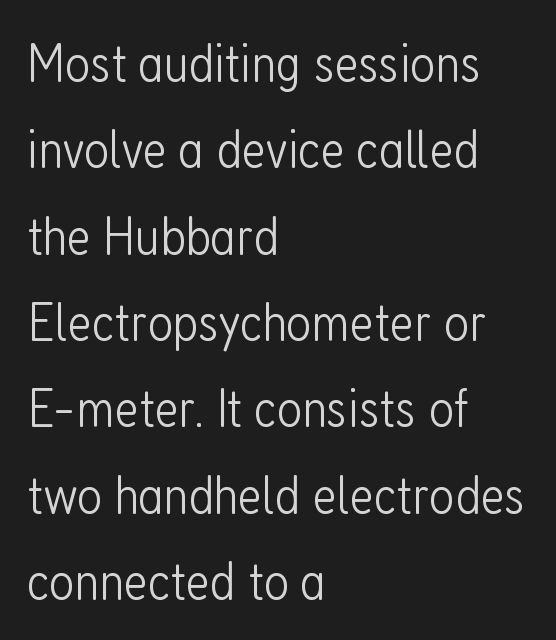
The face used here is proportionally spaced, like ordinary book or web type. Compared with typical body copy, the letter spacing here is the same. In terms of posture, this sample is upright. Stem width sits at or under what a default text font uses. Every row of glyphs begins at an identical x-position on the left.
